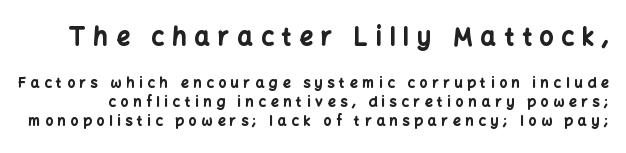
The image shows 24 px bold type, upright; set normal line spacing (1.39x), unusually wide letter spacing (+0.34 em), not underlined; the first (top) block is 1.71x larger.
